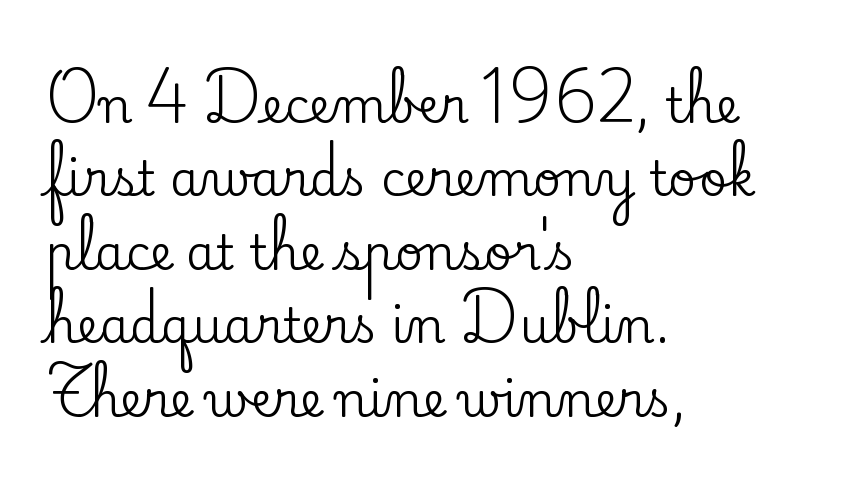
Q: Is the text italic (slanted)? A: No, it is upright.
Q: Is the typeface a serif or a sans-serif typeface? A: Serif.
Q: Is the text underlined? A: No.
Q: How is the paragraph aligned? A: Left-aligned.
Q: Is the spacing between letters normal or unusually wide? A: Normal.
Q: Is the spacing between lines tight, normal or loose? A: Normal.
Q: Width (condensed, normal, or wide)? A: Normal.
Q: Stroke contrast? A: Low.
Q: x-height? A: Small.
Q: Monospaced? A: No.
